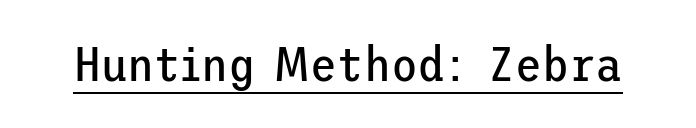
Descenders here cross a horizontal rule under the line. A typesetter would label this face a sans. No extra ink here — the face is not bold. When letters stand straight like this, we call the style roman or upright. Nobody touched the tracking dial on this one.
